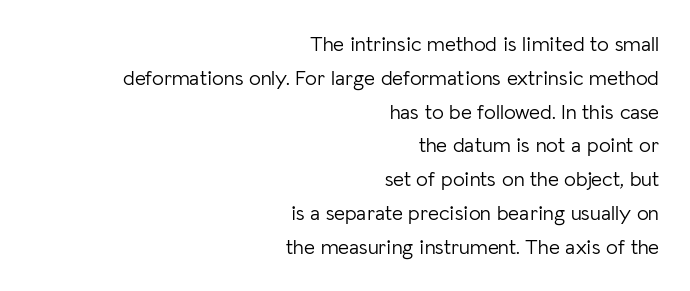
Alignment: flush right. Just letters on the line, the space beneath them empty. Style check: upright. Unbolded letterforms with no extra heft.
